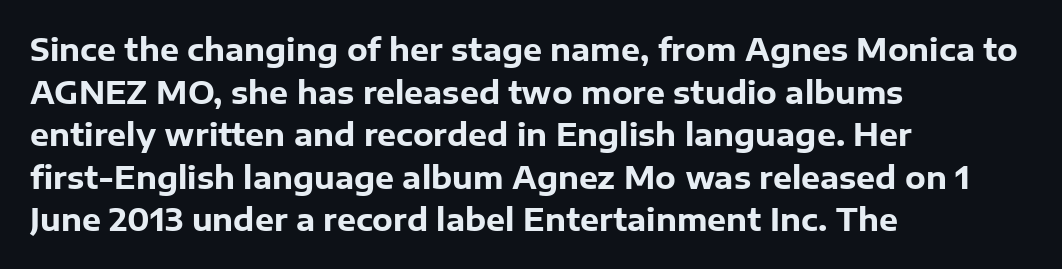
Q: Is the text bold? A: Yes.
Q: Is the text italic (slanted)? A: No, it is upright.
Q: Is the typeface a serif or a sans-serif typeface? A: Sans-serif.
Q: Is the text underlined? A: No.
Q: How is the paragraph aligned? A: Left-aligned.
Q: Is the spacing between letters normal or unusually wide? A: Normal.
Q: Is the spacing between lines tight, normal or loose? A: Normal.
Q: Width (condensed, normal, or wide)? A: Normal.
Q: Stroke contrast? A: Low.
Q: x-height? A: Medium.
Q: Monospaced? A: No.
